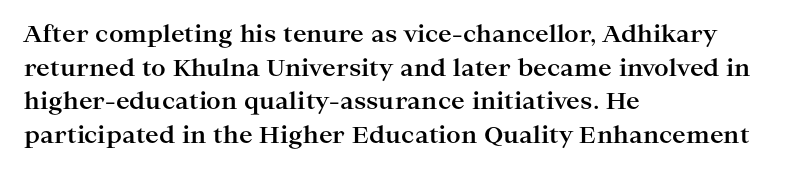
Each line starts at the same left margin while the right side varies. One glance says typical: line gaps are just what's usual. Nope, not italic — everything's standing straight. Plenty of ink on the page — the face is bold.
